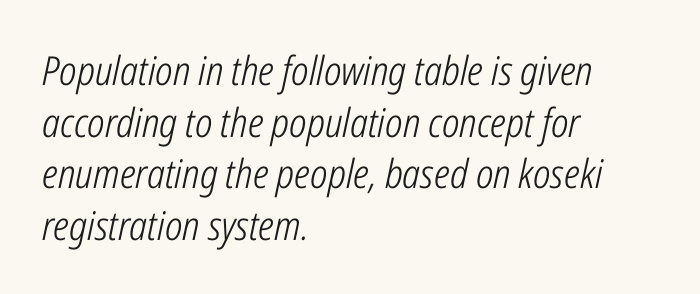
The typesetter chose a ragged-right arrangement here. This is not heavy type; no bold has been used. This block has exactly the height ordinary leading produces. The specimen omits any rule beneath the text block's lines.
